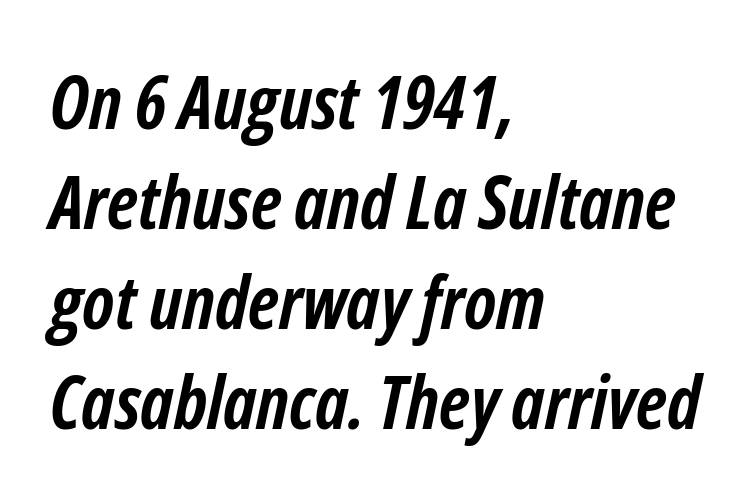
Q: Is the text bold? A: Yes.
Q: Is the text italic (slanted)? A: Yes, it leans right by about 12 degrees.
Q: Is the text underlined? A: No.
Q: How is the paragraph aligned? A: Left-aligned.
Q: Is the spacing between letters normal or unusually wide? A: Normal.
Q: Is the spacing between lines tight, normal or loose? A: Normal.
Q: Width (condensed, normal, or wide)? A: Condensed.
Q: Stroke contrast? A: Low.
Q: x-height? A: Medium.
Q: Monospaced? A: No.
